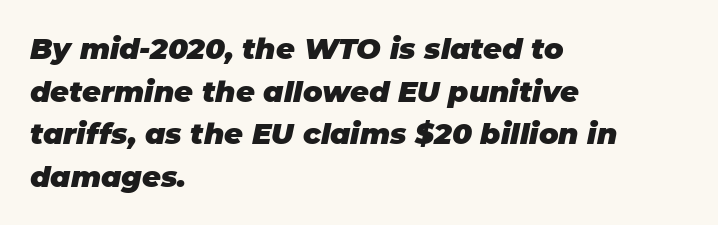
Q: Is the text bold? A: Yes.
Q: Is the text italic (slanted)? A: Yes, it leans right by about 11 degrees.
Q: Is the text underlined? A: No.
Q: How is the paragraph aligned? A: Left-aligned.
Q: Is the spacing between letters normal or unusually wide? A: Normal.
Q: Is the spacing between lines tight, normal or loose? A: Normal.
Q: Width (condensed, normal, or wide)? A: Normal.
Q: Stroke contrast? A: Low.
Q: x-height? A: Large.
Q: Monospaced? A: No.
